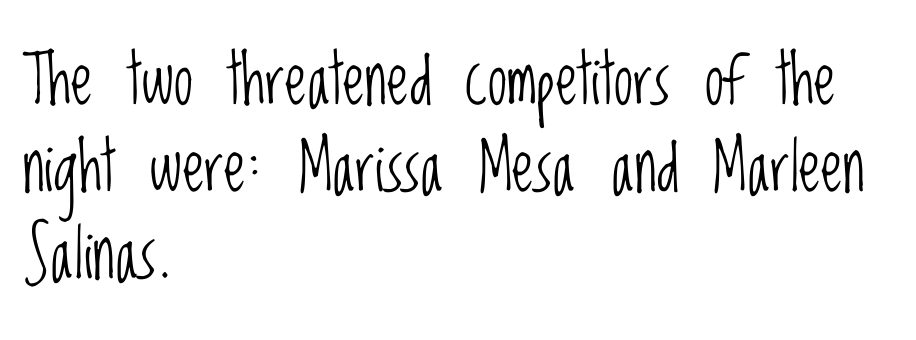
Horizontal bands of white between lines are of average thickness. Lines of text with bare space underneath. Heaviness? Minimal to ordinary, like unemphasized prose. Note: no serifs on the glyphs. Line beginnings align vertically; line endings do not. Short note: letters normally spaced.
